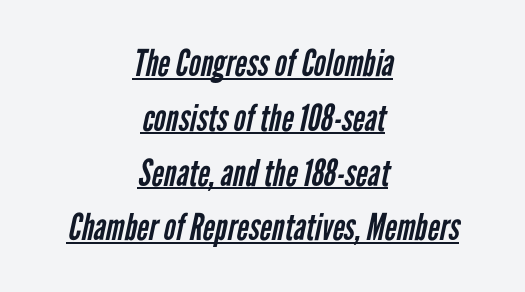
Q: Is the text bold? A: No.
Q: Is the typeface a serif or a sans-serif typeface? A: Sans-serif.
Q: Is the text underlined? A: Yes.
Q: How is the paragraph aligned? A: Centered.
Q: Is the spacing between letters normal or unusually wide? A: Normal.
Q: Is the spacing between lines tight, normal or loose? A: Normal.
Q: Width (condensed, normal, or wide)? A: Condensed.
Q: Stroke contrast? A: Low.
Q: x-height? A: Medium.
Q: Monospaced? A: No.
